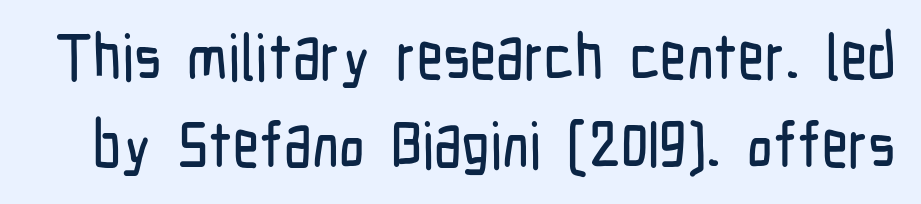
Q: Is the text italic (slanted)? A: No, it is upright.
Q: Is the typeface a serif or a sans-serif typeface? A: Sans-serif.
Q: Is the text underlined? A: No.
Q: Is the spacing between letters normal or unusually wide? A: Normal.
Q: Is the spacing between lines tight, normal or loose? A: Normal.
Q: Width (condensed, normal, or wide)? A: Condensed.
Q: Stroke contrast? A: Low.
Q: x-height? A: Medium.
Q: Monospaced? A: No.
